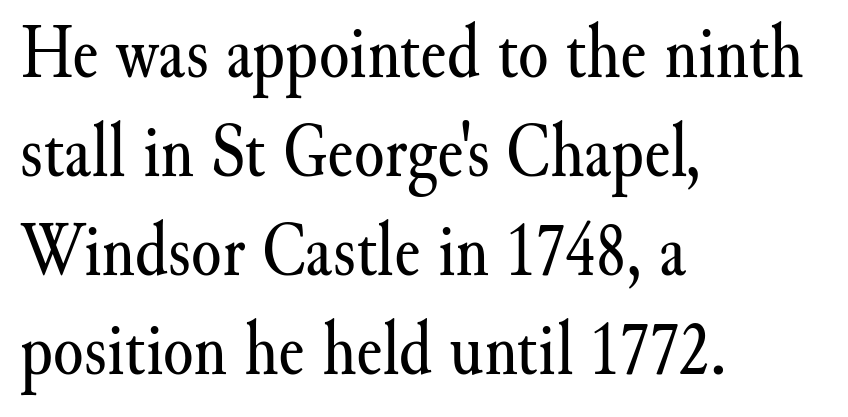
The image shows 78 px regular-weight serif type, upright; set left-aligned, normal line spacing (1.27x), normal letter spacing, not underlined; medium stroke contrast and a small x-height.
